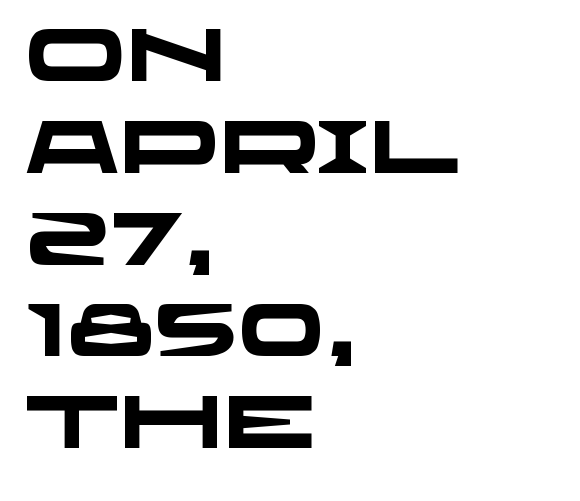
The image shows 74 px heavy, wide sans-serif type; set left-aligned, line spacing 1.24x, normal letter spacing, not underlined; low stroke contrast and a large x-height.
